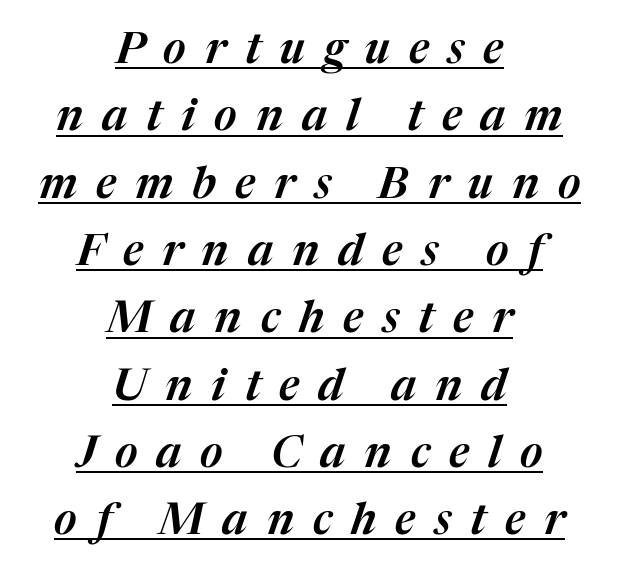
Q: Is the text italic (slanted)? A: Yes, it leans right by about 17 degrees.
Q: Is the text underlined? A: Yes.
Q: How is the paragraph aligned? A: Centered.
Q: Is the spacing between letters normal or unusually wide? A: Unusually wide.
Q: Is the spacing between lines tight, normal or loose? A: Normal.
Q: Width (condensed, normal, or wide)? A: Normal.
Q: Stroke contrast? A: Medium.
Q: x-height? A: Medium.
Q: Monospaced? A: No.
